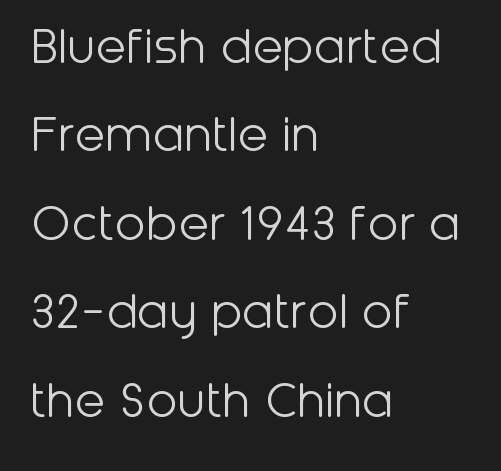
Q: Is the text bold? A: No.
Q: Is the text italic (slanted)? A: No, it is upright.
Q: Is the typeface a serif or a sans-serif typeface? A: Sans-serif.
Q: Is the text underlined? A: No.
Q: How is the paragraph aligned? A: Left-aligned.
Q: Is the spacing between letters normal or unusually wide? A: Normal.
Q: Is the spacing between lines tight, normal or loose? A: Normal.
Q: Width (condensed, normal, or wide)? A: Normal.
Q: Stroke contrast? A: Low.
Q: x-height? A: Medium.
Q: Monospaced? A: No.
